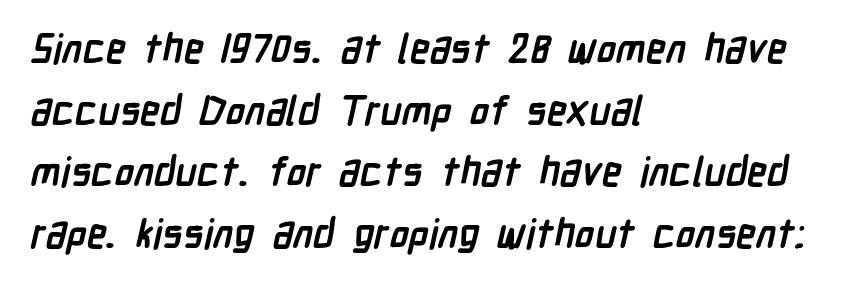
Q: Is the text bold? A: Yes.
Q: Is the typeface a serif or a sans-serif typeface? A: Sans-serif.
Q: Is the text underlined? A: No.
Q: How is the paragraph aligned? A: Left-aligned.
Q: Is the spacing between letters normal or unusually wide? A: Normal.
Q: Is the spacing between lines tight, normal or loose? A: Normal.
Q: Width (condensed, normal, or wide)? A: Condensed.
Q: Stroke contrast? A: Low.
Q: x-height? A: Medium.
Q: Monospaced? A: No.
